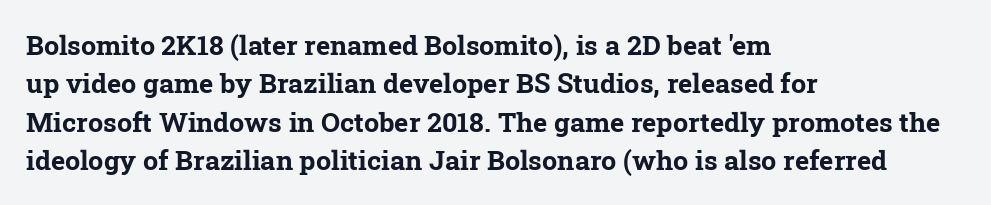
The setting favours the left margin, as ordinary paragraphs usually do. The baseline area is clear. Each glyph is drawn with heavy, bold strokes. Standard letterfit; no display-style spreading of the glyphs. A normal amount of white space separates one row of letters from the next.
